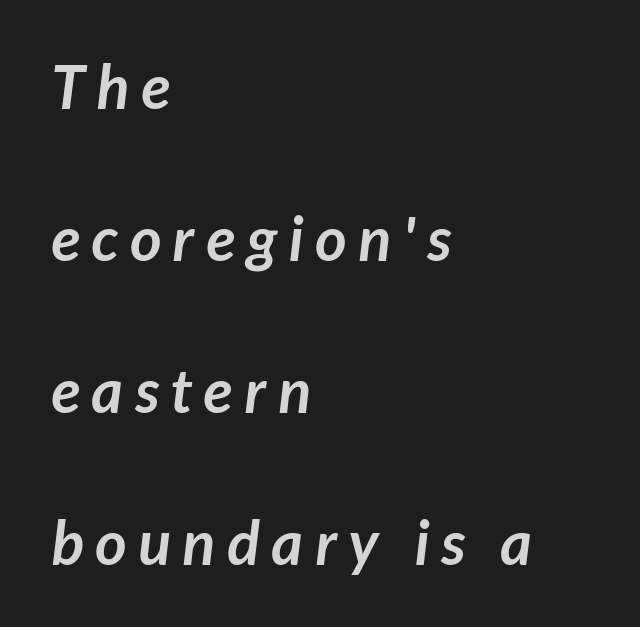
Q: Is the text bold? A: Yes.
Q: Is the typeface a serif or a sans-serif typeface? A: Sans-serif.
Q: Is the text underlined? A: No.
Q: How is the paragraph aligned? A: Left-aligned.
Q: Is the spacing between lines tight, normal or loose? A: Loose.
Q: Width (condensed, normal, or wide)? A: Normal.
Q: Stroke contrast? A: Low.
Q: x-height? A: Medium.
Q: Monospaced? A: No.
